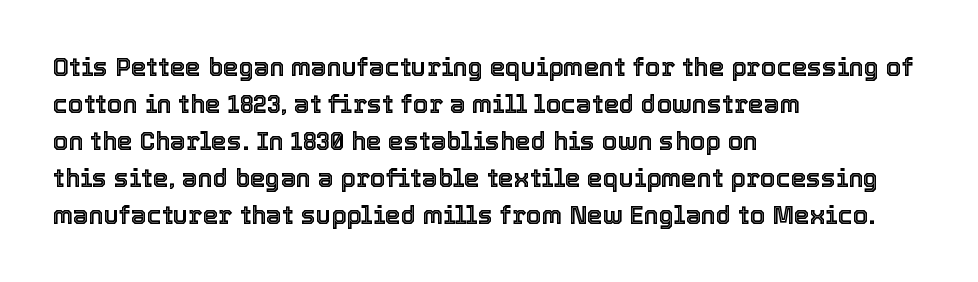
The space beneath each line is pristine and unruled. Compared with typical paragraphs, the rows here are spaced about the same. Notice how the passage keeps a crisp vertical edge on the left only. Short note: letters normally spaced.
